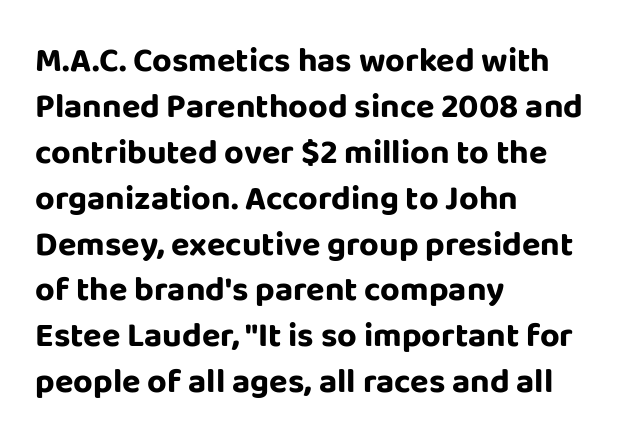
Type style note: lacks serifs. The space beneath each line is pristine and unruled. The face used here is rendered with its standard letterfit. Students, observe: this is what conventionally led text looks like. Leftover space on each line is placed entirely after the last word. A dark, heavy texture on the line: the type is bold.
